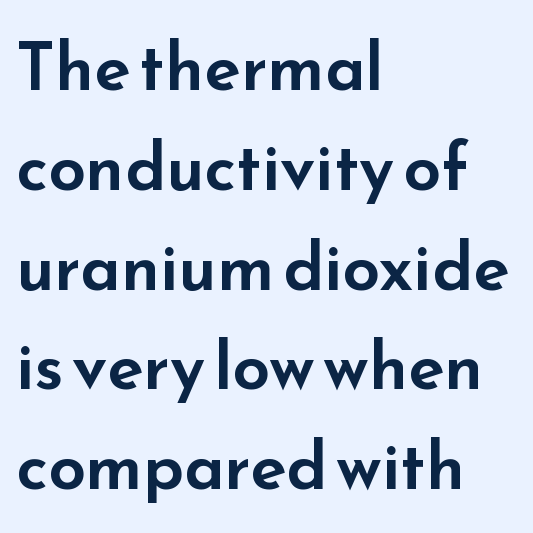
This rendering uses left alignment, leaving the right contour irregular. Think of a printed novel: that variable character pitch is what you see here. Students, observe: this is what conventionally led text looks like. A bare baseline throughout the passage. Posture: straight, roman, zero tilt.
